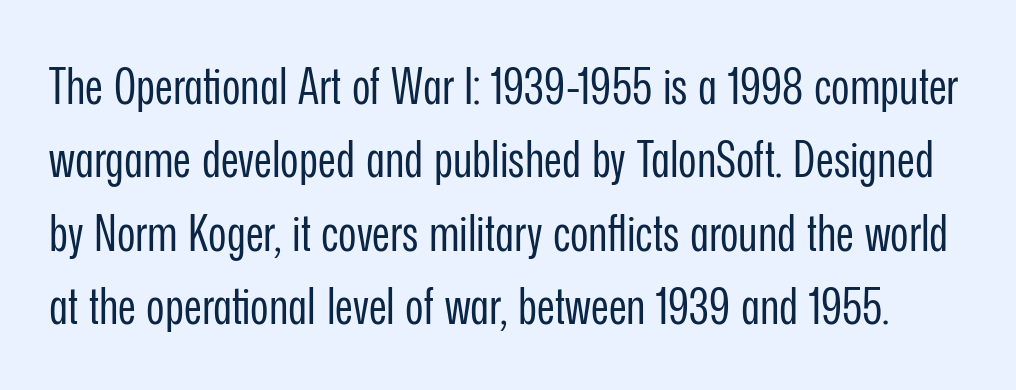
Do the characters align in a grid? No, the font is proportional. Every stem runs plumb, perpendicular to the baseline. Lines of text with bare space underneath. The passage shown has conventional tracking throughout. Leading matches the norm, producing a regular column. The designer went with a sans here, leaving each stem footless.
